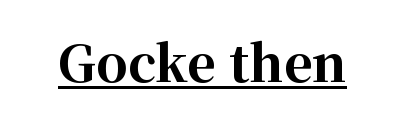
The image shows 50 px bold serif type, upright; set normal letter spacing, underlined; high stroke contrast and a medium x-height.
